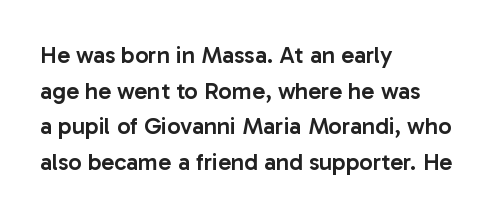
Q: Is the text bold? A: Semi-bold.
Q: Is the text italic (slanted)? A: No, it is upright.
Q: Is the text underlined? A: No.
Q: How is the paragraph aligned? A: Left-aligned.
Q: Is the spacing between letters normal or unusually wide? A: Normal.
Q: Is the spacing between lines tight, normal or loose? A: Normal.
